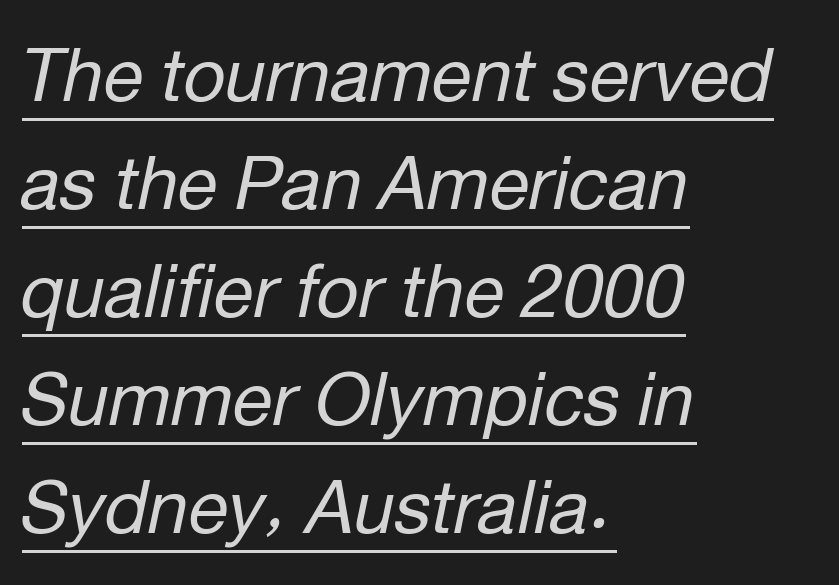
{"italic": "yes", "lean": "right", "slant_degrees": 12, "bold": "no", "weight": "regular", "width": "normal", "stroke_contrast": "low", "x_height": "medium", "monospaced": "no", "underline": "yes", "align": "left", "line_spacing": "normal", "line_spacing_ratio": 1.48, "letter_spacing": "normal", "letter_spacing_em": 0.0, "glyph_px": 73}
